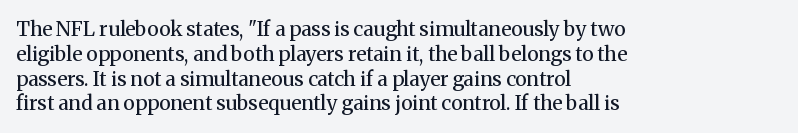
Q: Is the text bold? A: No.
Q: Is the text italic (slanted)? A: No, it is upright.
Q: Is the text underlined? A: No.
Q: How is the paragraph aligned? A: Left-aligned.
Q: Is the spacing between letters normal or unusually wide? A: Normal.
